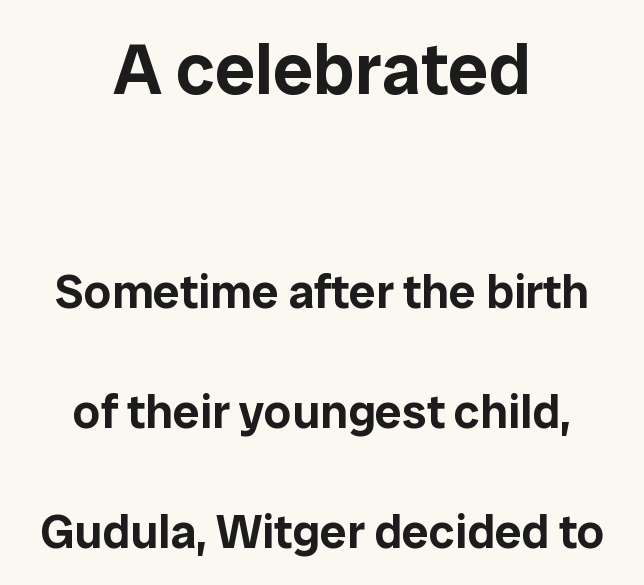
{"serif": "no", "italic": "no", "width": "normal", "stroke_contrast": "low", "x_height": "medium", "monospaced": "no", "underline": "no", "align": "center", "line_spacing": "loose", "line_spacing_ratio": 2.5, "letter_spacing": "normal", "letter_spacing_em": 0.0, "larger_block": "first", "size_ratio": 1.5, "glyph_px": 72}
